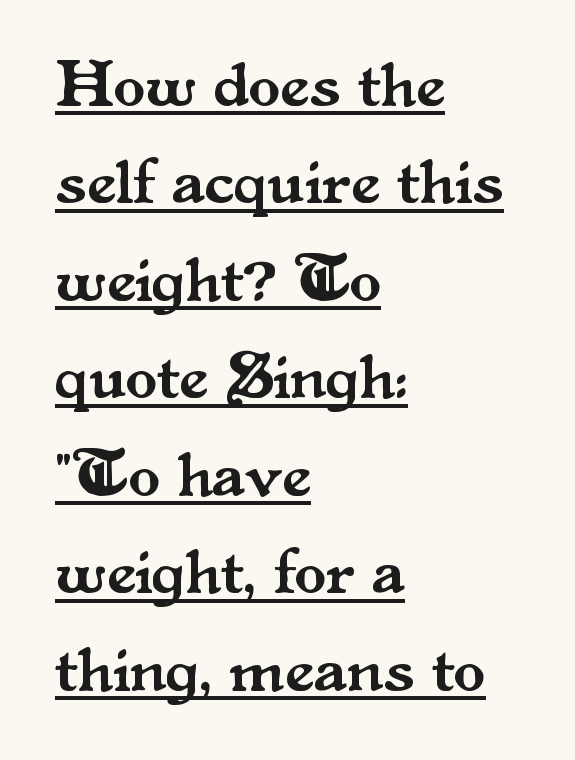
Q: Is the text italic (slanted)? A: No, it is upright.
Q: Is the typeface a serif or a sans-serif typeface? A: Serif.
Q: Is the text underlined? A: Yes.
Q: How is the paragraph aligned? A: Left-aligned.
Q: Is the spacing between letters normal or unusually wide? A: Normal.
Q: Is the spacing between lines tight, normal or loose? A: Normal.
Q: Width (condensed, normal, or wide)? A: Normal.
Q: Stroke contrast? A: Medium.
Q: x-height? A: Small.
Q: Monospaced? A: No.
